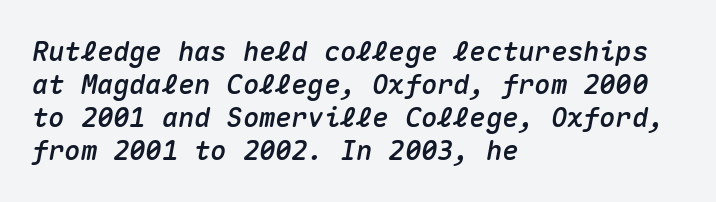
The image shows 27 px text type, italic (leaning right); set left-aligned, line spacing 1.22x, normal letter spacing, not underlined.
